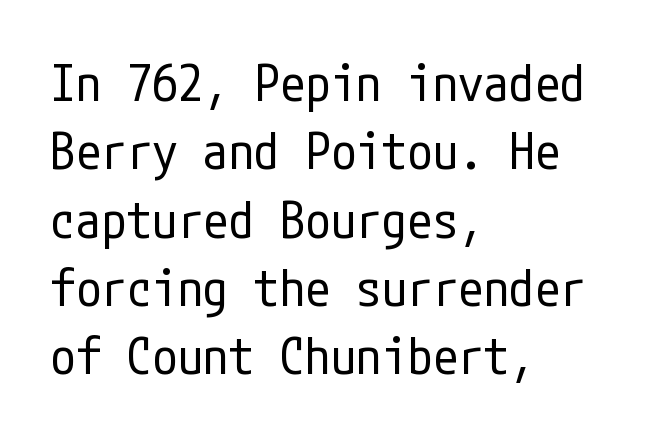
Q: Is the text bold? A: No.
Q: Is the text italic (slanted)? A: No, it is upright.
Q: Is the typeface a serif or a sans-serif typeface? A: Sans-serif.
Q: Is the text underlined? A: No.
Q: How is the paragraph aligned? A: Left-aligned.
Q: Is the spacing between letters normal or unusually wide? A: Normal.
Q: Is the spacing between lines tight, normal or loose? A: Normal.
Q: Width (condensed, normal, or wide)? A: Condensed.
Q: Stroke contrast? A: Low.
Q: x-height? A: Medium.
